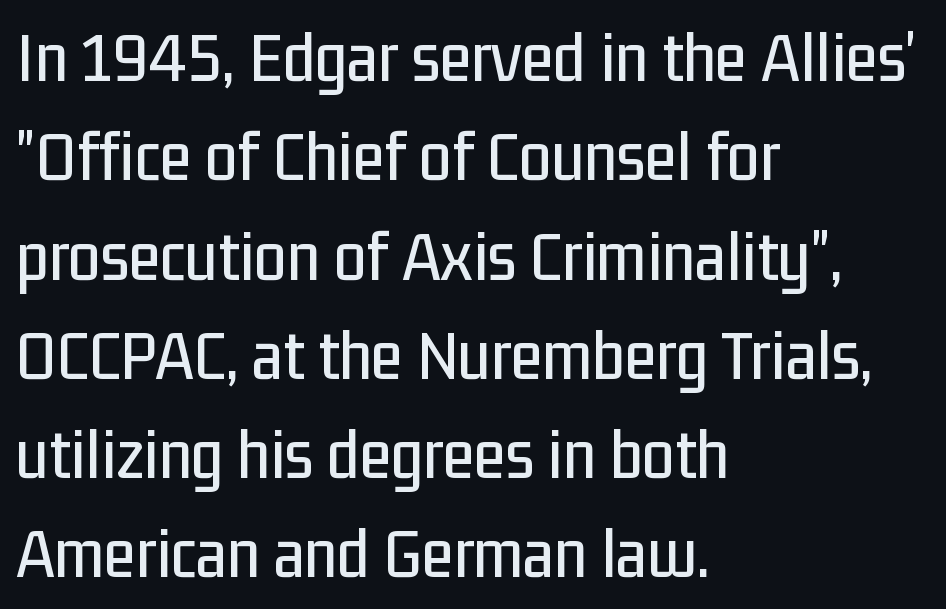
Q: Is the text italic (slanted)? A: No, it is upright.
Q: Is the typeface a serif or a sans-serif typeface? A: Sans-serif.
Q: Is the text underlined? A: No.
Q: How is the paragraph aligned? A: Left-aligned.
Q: Is the spacing between letters normal or unusually wide? A: Normal.
Q: Is the spacing between lines tight, normal or loose? A: Normal.
Q: Width (condensed, normal, or wide)? A: Condensed.
Q: Stroke contrast? A: Low.
Q: x-height? A: Medium.
Q: Monospaced? A: No.
